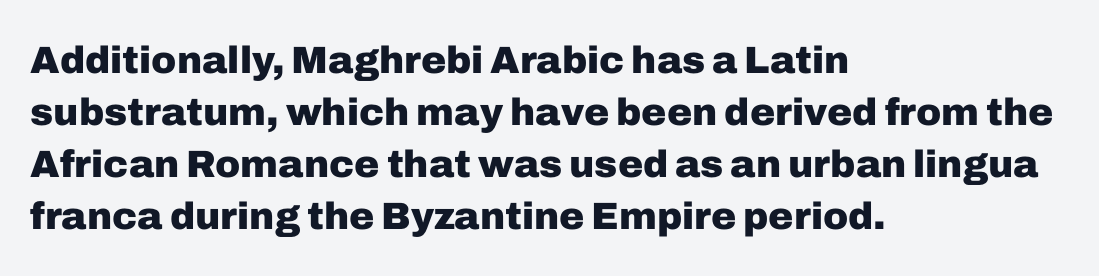
Q: Is the text bold? A: Yes.
Q: Is the text italic (slanted)? A: No, it is upright.
Q: Is the typeface a serif or a sans-serif typeface? A: Sans-serif.
Q: Is the text underlined? A: No.
Q: How is the paragraph aligned? A: Left-aligned.
Q: Is the spacing between letters normal or unusually wide? A: Normal.
Q: Is the spacing between lines tight, normal or loose? A: Normal.
Q: Width (condensed, normal, or wide)? A: Normal.
Q: Stroke contrast? A: Low.
Q: x-height? A: Medium.
Q: Monospaced? A: No.
